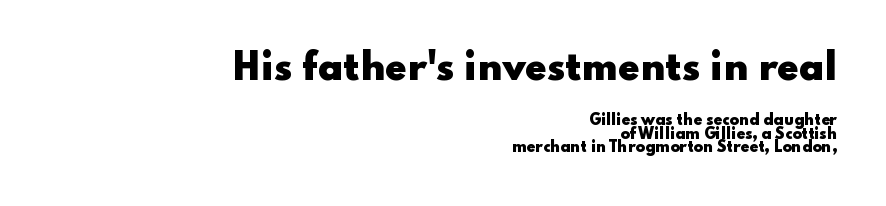
Q: Is the text bold? A: Yes.
Q: Is the text italic (slanted)? A: No, it is upright.
Q: Is the typeface a serif or a sans-serif typeface? A: Sans-serif.
Q: Is the text underlined? A: No.
Q: How is the paragraph aligned? A: Right-aligned.
Q: Is the spacing between letters normal or unusually wide? A: Normal.
Q: Is the spacing between lines tight, normal or loose? A: Tight.
Q: Which block of text is set in a larger size, the first (top) or the second (bottom)? A: The first (top) one.
Q: Width (condensed, normal, or wide)? A: Wide.
Q: Stroke contrast? A: Low.
Q: x-height? A: Small.
Q: Monospaced? A: No.
